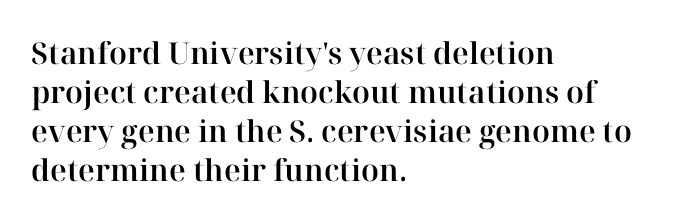
{"serif": "yes", "italic": "no", "width": "normal", "stroke_contrast": "high", "x_height": "medium", "monospaced": "no", "underline": "no", "align": "left", "line_spacing": "normal", "line_spacing_ratio": 1.3, "letter_spacing": "normal", "letter_spacing_em": 0.0, "glyph_px": 30}
